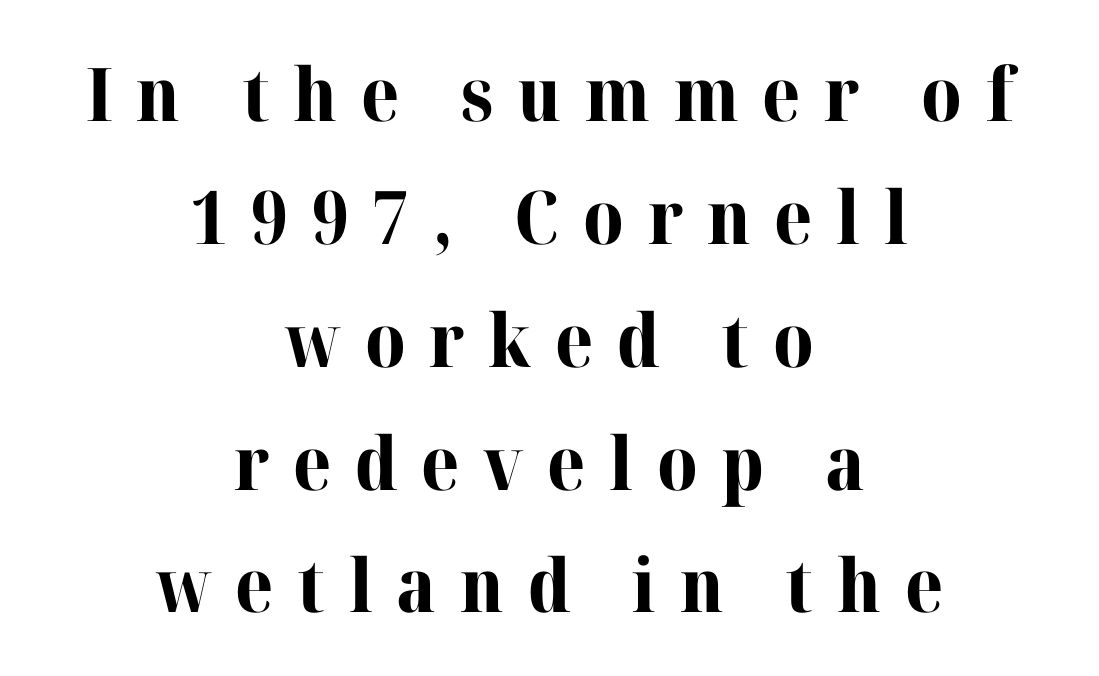
The image shows 74 px bold serif type, upright; set centered, normal line spacing (1.66x), unusually wide letter spacing (+0.32 em), not underlined; high stroke contrast and a medium x-height.
